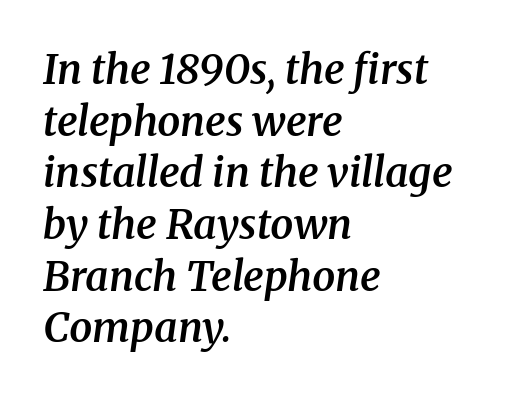
The image shows 41 px semibold serif type, italic (leaning right); set left-aligned, normal line spacing (1.26x), normal letter spacing, not underlined; medium stroke contrast and a medium x-height.
